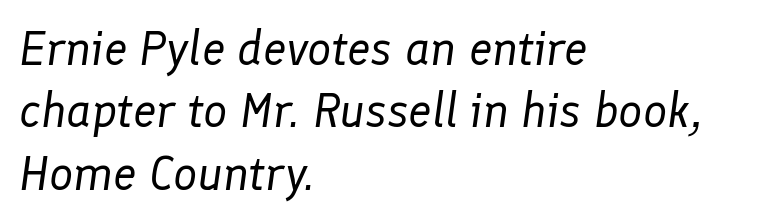
The image shows 48 px regular-weight type, italic (leaning right); set left-aligned, normal line spacing (1.3x), normal letter spacing, not underlined; low stroke contrast and a medium x-height.
